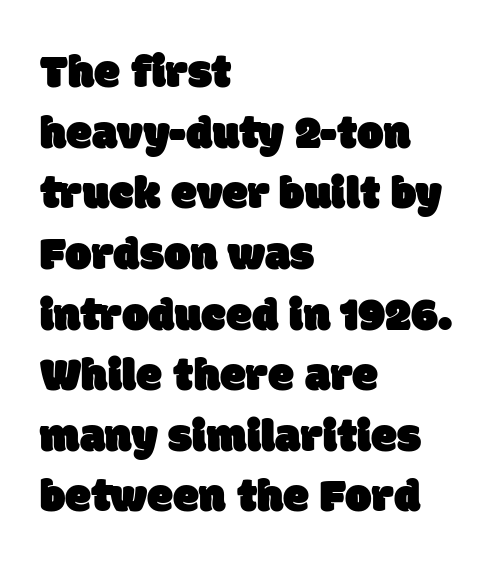
Q: Is the typeface a serif or a sans-serif typeface? A: Sans-serif.
Q: Is the text underlined? A: No.
Q: How is the paragraph aligned? A: Left-aligned.
Q: Is the spacing between letters normal or unusually wide? A: Normal.
Q: Is the spacing between lines tight, normal or loose? A: Normal.
Q: Width (condensed, normal, or wide)? A: Normal.
Q: Stroke contrast? A: Low.
Q: x-height? A: Large.
Q: Monospaced? A: No.
